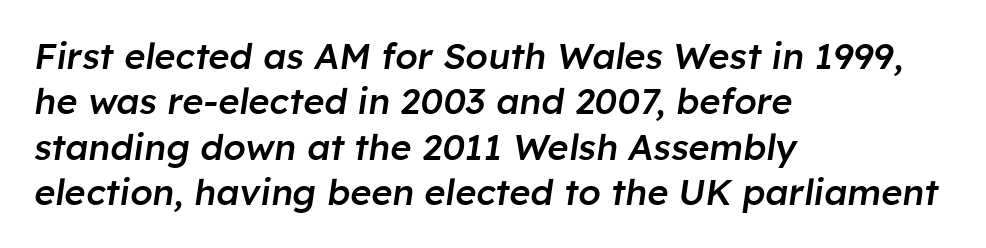
The image shows 36 px semibold type, italic (leaning right); set left-aligned, normal line spacing (1.26x), normal letter spacing, not underlined; low stroke contrast and a medium x-height.
